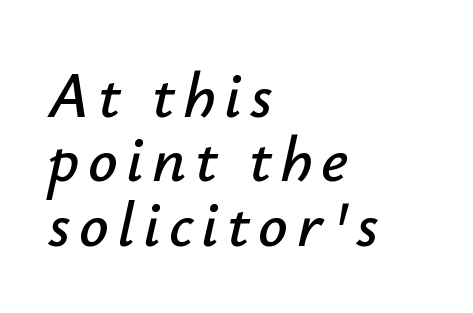
The image shows 65 px text type, italic (leaning right); set left-aligned, tight line spacing (0.99x), not underlined; low stroke contrast and a small x-height.
